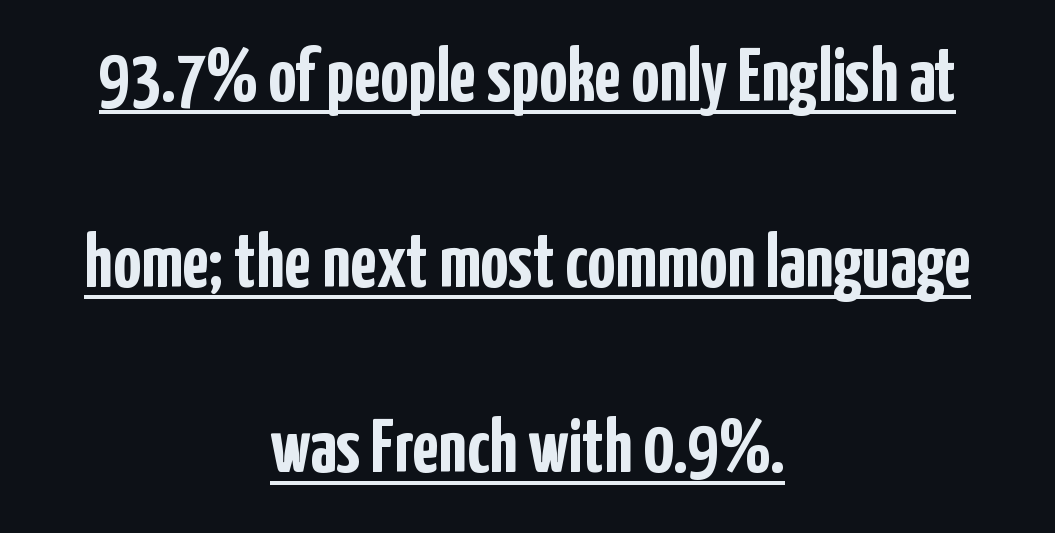
{"serif": "no", "italic": "no", "bold": "yes", "weight": "semibold", "width": "condensed", "stroke_contrast": "low", "x_height": "medium", "monospaced": "no", "underline": "yes", "align": "center", "line_spacing": "loose", "line_spacing_ratio": 2.41, "letter_spacing": "normal", "letter_spacing_em": 0.0, "glyph_px": 77}
